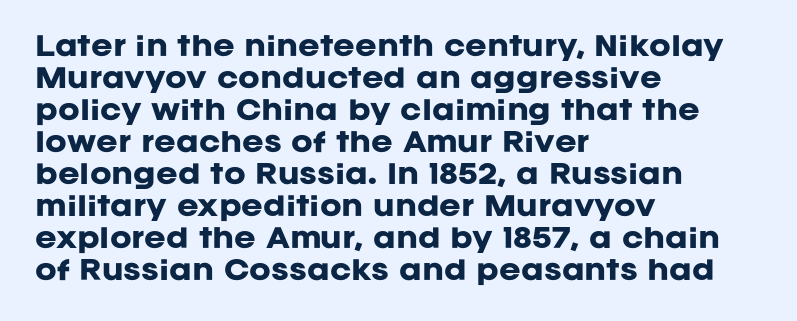
The image shows 26 px bold type, upright; set left-aligned, line spacing 1.23x, normal letter spacing, not underlined.
